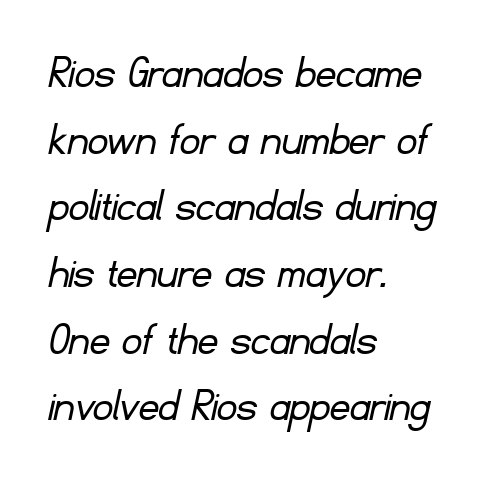
Think of a printed novel: that variable character pitch is what you see here. Any mark beneath the type? The region is blank. The weight tops out at a normal text grade. This sample uses a sans-serif face. These lines keep a tight, regular rhythm from letter to letter. Line starts are locked; line ends wander.
